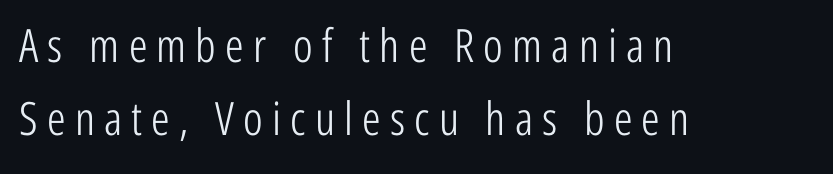
The image shows 46 px light, condensed sans-serif type, upright; set left-aligned, normal line spacing (1.59x), unusually wide letter spacing (+0.2 em), not underlined; low stroke contrast and a medium x-height.
